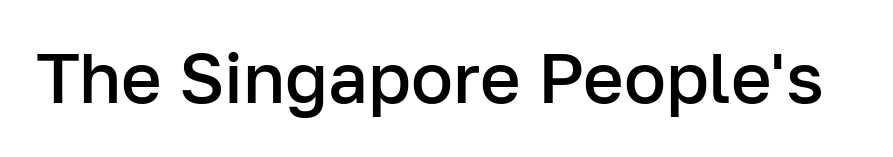
The designer went with a sans here, leaving each stem footless. The specimen reads as upright at a glance. Look at the tracking — it's just the regular setting, nothing added. You could not count columns in this text — the font is proportionally spaced.
